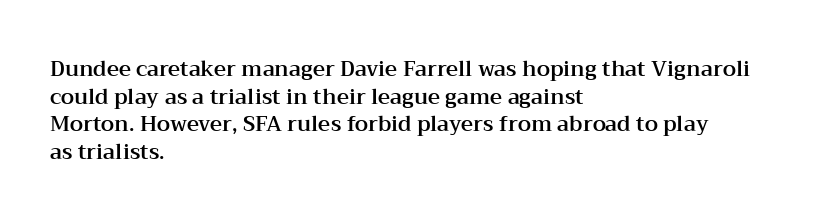
The image shows 21 px text type, upright; set left-aligned, normal line spacing (1.32x), normal letter spacing, not underlined.
